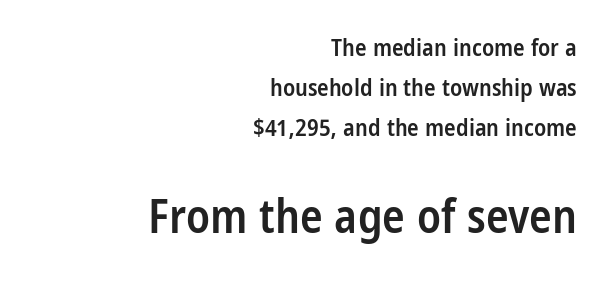
{"serif": "no", "italic": "no", "bold": "semi", "weight": "semibold", "width": "condensed", "stroke_contrast": "low", "x_height": "medium", "monospaced": "no", "underline": "no", "align": "right", "line_spacing": "normal", "line_spacing_ratio": 1.67, "letter_spacing": "normal", "letter_spacing_em": 0.0, "larger_block": "second", "size_ratio": 1.96, "glyph_px": 47}
